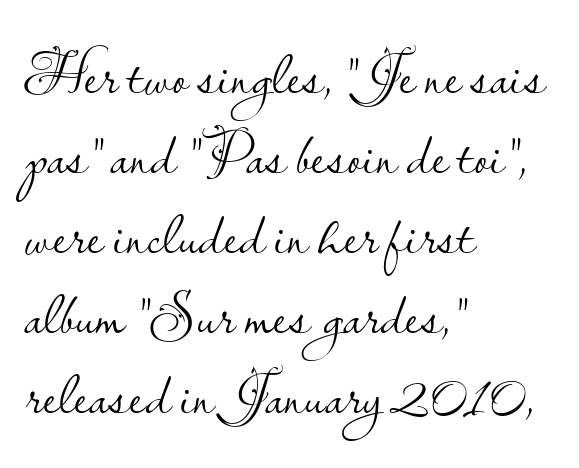
Q: Is the text bold? A: No.
Q: Is the text italic (slanted)? A: Yes.
Q: Is the typeface a serif or a sans-serif typeface? A: Sans-serif.
Q: Is the text underlined? A: No.
Q: How is the paragraph aligned? A: Left-aligned.
Q: Is the spacing between letters normal or unusually wide? A: Normal.
Q: Is the spacing between lines tight, normal or loose? A: Normal.
Q: Width (condensed, normal, or wide)? A: Normal.
Q: Stroke contrast? A: Low.
Q: x-height? A: Small.
Q: Monospaced? A: No.
